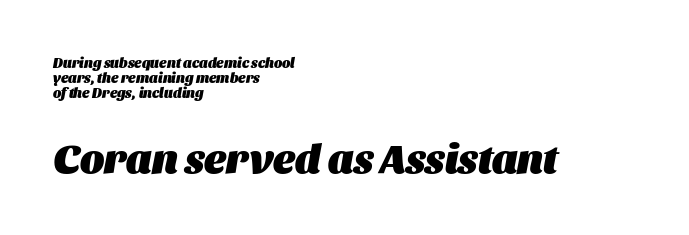
Reading down the block, your eye returns to a fixed left position each line. Here the designer chose a conventional face with non-uniform glyph widths. Strong, thick strokes mark this as bold type. Slanted lettering throughout.
